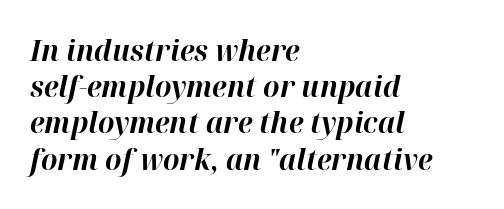
Q: Is the text bold? A: Yes.
Q: Is the text italic (slanted)? A: Yes, it leans right by about 12 degrees.
Q: Is the text underlined? A: No.
Q: How is the paragraph aligned? A: Left-aligned.
Q: Is the spacing between letters normal or unusually wide? A: Normal.
Q: Is the spacing between lines tight, normal or loose? A: Normal.
Q: Width (condensed, normal, or wide)? A: Normal.
Q: Stroke contrast? A: High.
Q: x-height? A: Medium.
Q: Monospaced? A: No.
